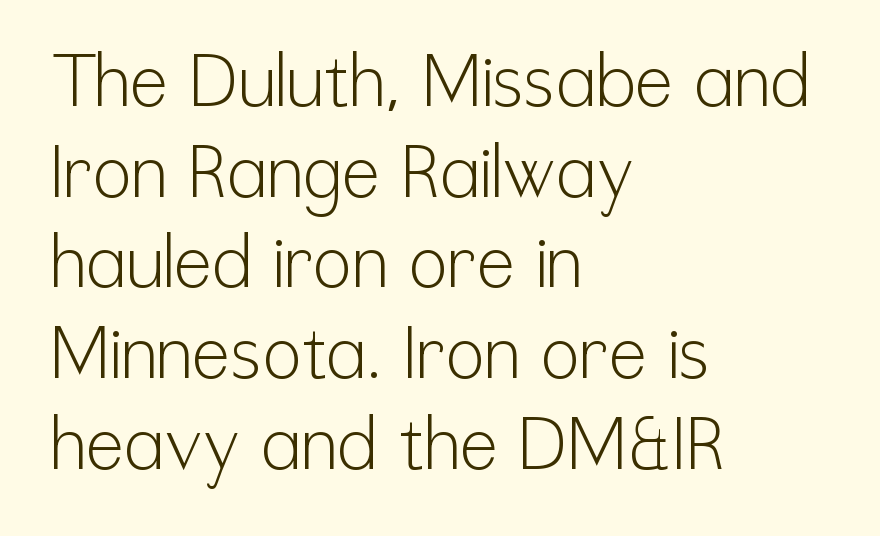
{"serif": "no", "italic": "no", "bold": "no", "weight": "light", "width": "condensed", "stroke_contrast": "low", "x_height": "medium", "monospaced": "no", "underline": "no", "align": "left", "line_spacing": "normal", "line_spacing_ratio": 1.26, "letter_spacing": "normal", "letter_spacing_em": 0.0, "glyph_px": 72}
